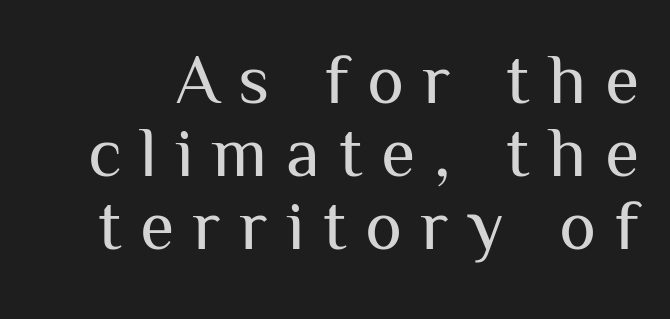
Q: Is the text bold? A: No.
Q: Is the text italic (slanted)? A: No, it is upright.
Q: Is the typeface a serif or a sans-serif typeface? A: Sans-serif.
Q: Is the text underlined? A: No.
Q: Is the spacing between letters normal or unusually wide? A: Unusually wide.
Q: Is the spacing between lines tight, normal or loose? A: Tight.
Q: Width (condensed, normal, or wide)? A: Normal.
Q: Stroke contrast? A: Medium.
Q: x-height? A: Medium.
Q: Monospaced? A: No.
